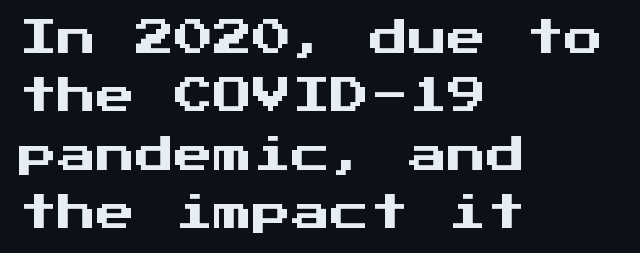
The image shows 39 px sans-serif type, upright, monospaced; set left-aligned, normal line spacing (1.5x), normal letter spacing, not underlined; medium stroke contrast and a medium x-height.
